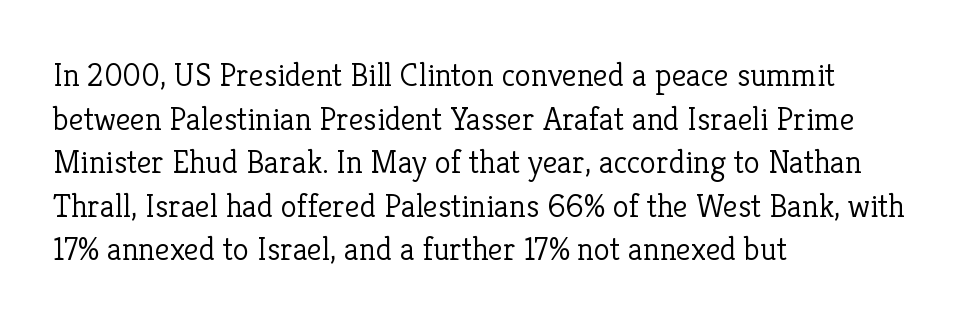
Q: Is the text bold? A: No.
Q: Is the text italic (slanted)? A: No, it is upright.
Q: Is the typeface a serif or a sans-serif typeface? A: Serif.
Q: Is the text underlined? A: No.
Q: How is the paragraph aligned? A: Left-aligned.
Q: Is the spacing between letters normal or unusually wide? A: Normal.
Q: Is the spacing between lines tight, normal or loose? A: Normal.
Q: Width (condensed, normal, or wide)? A: Normal.
Q: Stroke contrast? A: Low.
Q: x-height? A: Medium.
Q: Monospaced? A: No.
